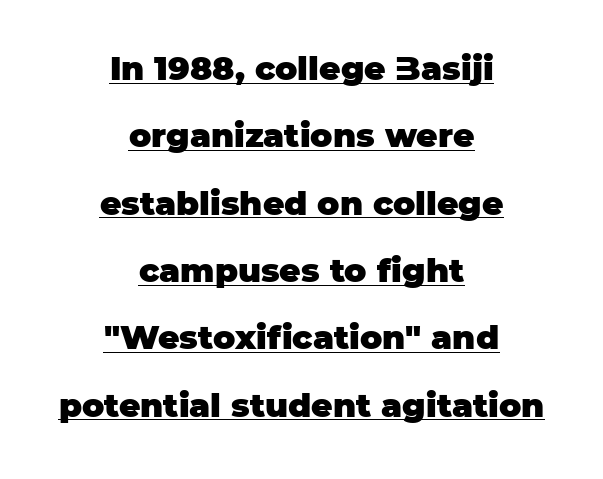
Q: Is the text bold? A: Yes.
Q: Is the text italic (slanted)? A: No, it is upright.
Q: Is the typeface a serif or a sans-serif typeface? A: Sans-serif.
Q: Is the text underlined? A: Yes.
Q: How is the paragraph aligned? A: Centered.
Q: Is the spacing between letters normal or unusually wide? A: Normal.
Q: Is the spacing between lines tight, normal or loose? A: Loose.
Q: Width (condensed, normal, or wide)? A: Normal.
Q: Stroke contrast? A: Low.
Q: x-height? A: Large.
Q: Monospaced? A: No.
